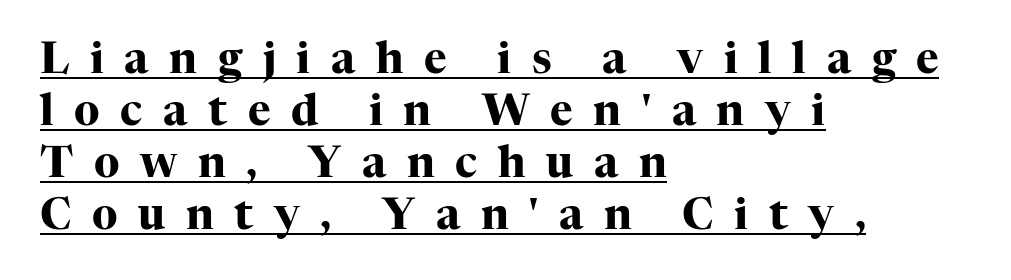
Q: Is the text bold? A: Yes.
Q: Is the text italic (slanted)? A: No, it is upright.
Q: Is the typeface a serif or a sans-serif typeface? A: Serif.
Q: Is the text underlined? A: Yes.
Q: How is the paragraph aligned? A: Left-aligned.
Q: Is the spacing between letters normal or unusually wide? A: Unusually wide.
Q: Width (condensed, normal, or wide)? A: Normal.
Q: Stroke contrast? A: High.
Q: x-height? A: Medium.
Q: Monospaced? A: No.
